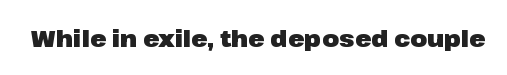
The image shows 24 px bold type, upright; set normal letter spacing, not underlined.
